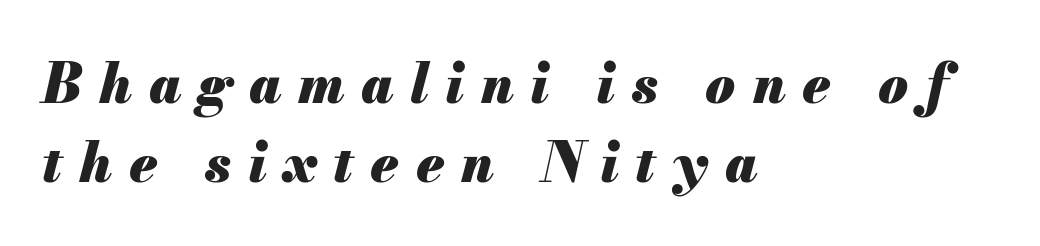
The image shows 54 px heavy type, italic (leaning right); set left-aligned, normal line spacing (1.46x), unusually wide letter spacing (+0.31 em), not underlined; medium stroke contrast and a small x-height.
